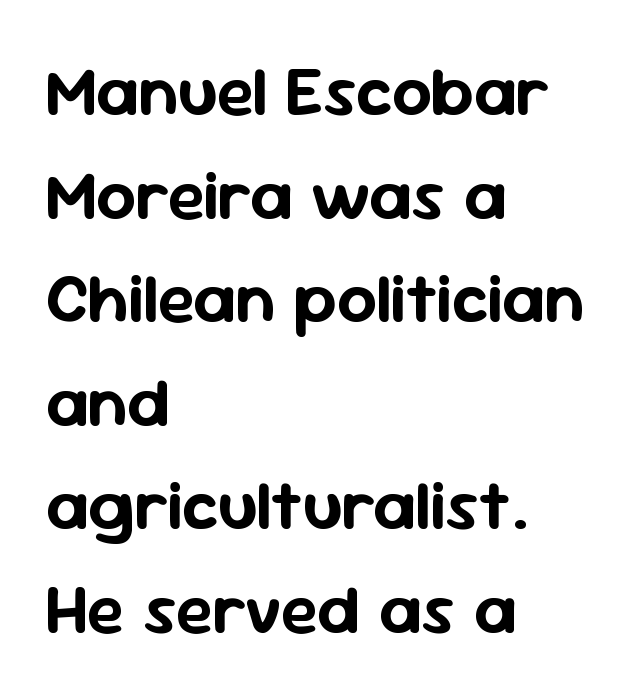
{"serif": "no", "italic": "no", "width": "normal", "stroke_contrast": "low", "x_height": "medium", "monospaced": "no", "underline": "no", "align": "left", "line_spacing": "normal", "line_spacing_ratio": 1.48, "letter_spacing": "normal", "letter_spacing_em": 0.0, "glyph_px": 70}
